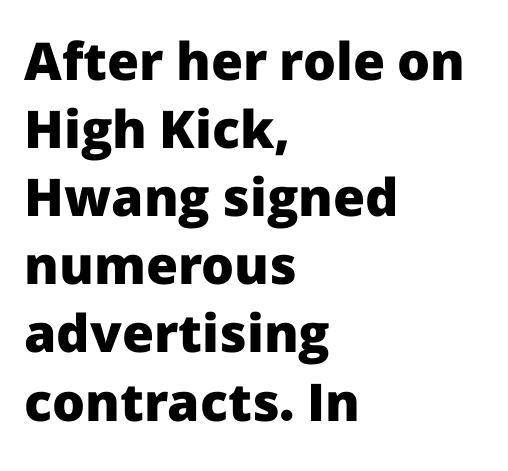
A full-strength bold gives these letters their thick strokes. The letterforms sit shoulder to shoulder at normal distance. You could not count columns in this text — the font is proportionally spaced. These lines are composed in type without serifs. The setting favours the left margin, as ordinary paragraphs usually do.
